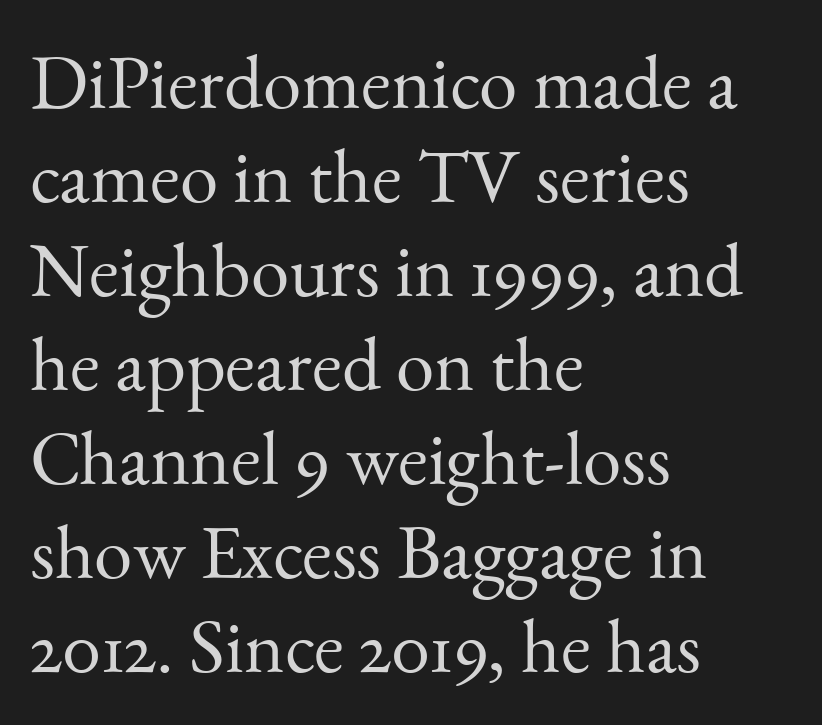
Vertical stems look standard width or narrower in stroke. What kind of face is this? One with serifs. The lettering holds an erect, upright posture throughout. Words appear dense and cohesive because spacing is normal. Check the space under the baseline: it is left empty. These lines are rendered in a variable-pitch font.
